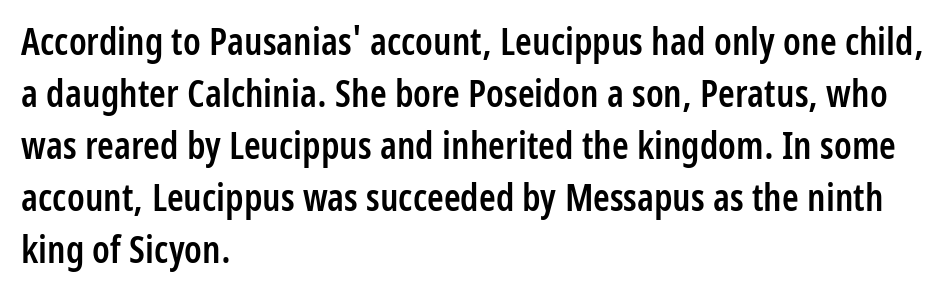
Typesetter's note: demi weight, one step under bold. Character widths vary here, with narrow letters taking less room than wide ones. The font family rendered here belongs to the sans-serif group. If you measured baseline to baseline, you'd find a middling distance. If you drew a line through each stem, it would be perfectly vertical. Nothing unusual about the tracking: characters are spaced as the font intends.
